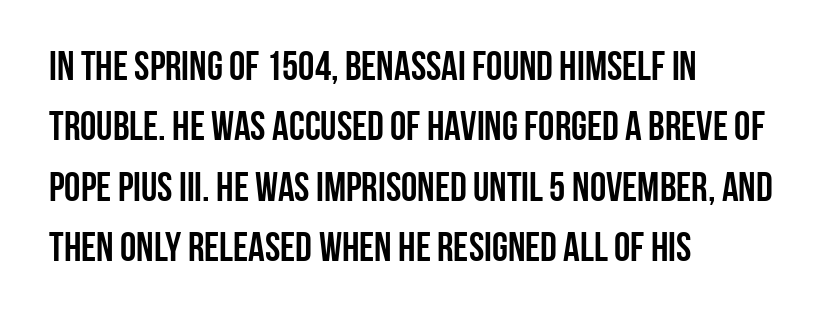
{"serif": "no", "italic": "no", "width": "condensed", "stroke_contrast": "low", "x_height": "large", "monospaced": "no", "underline": "no", "align": "left", "line_spacing": "normal", "line_spacing_ratio": 1.47, "letter_spacing": "normal", "letter_spacing_em": 0.0, "glyph_px": 41}
